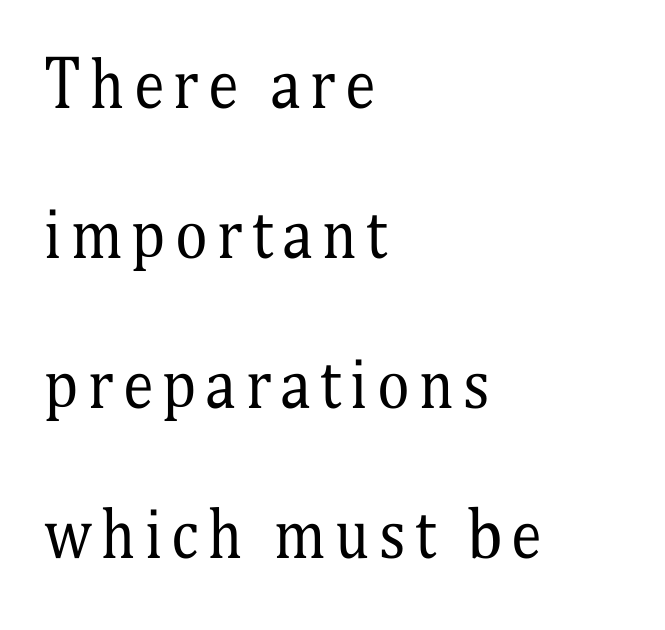
Q: Is the text bold? A: No.
Q: Is the text italic (slanted)? A: No, it is upright.
Q: Is the typeface a serif or a sans-serif typeface? A: Serif.
Q: Is the text underlined? A: No.
Q: How is the paragraph aligned? A: Left-aligned.
Q: Is the spacing between lines tight, normal or loose? A: Loose.
Q: Width (condensed, normal, or wide)? A: Condensed.
Q: Stroke contrast? A: Medium.
Q: x-height? A: Medium.
Q: Monospaced? A: No.
